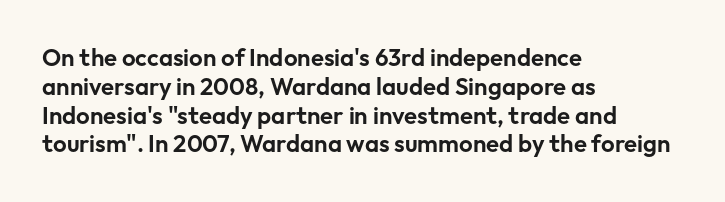
{"italic": "no", "underline": "no", "align": "left", "line_spacing_ratio": 1.2, "letter_spacing": "normal", "letter_spacing_em": 0.0, "glyph_px": 24}
